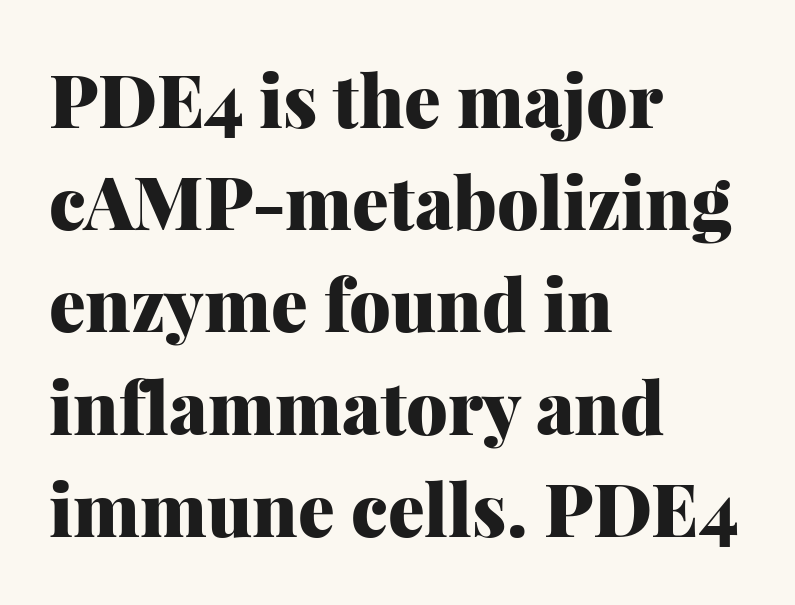
The image shows 73 px heavy serif type, upright; set left-aligned, normal line spacing (1.4x), normal letter spacing, not underlined; medium stroke contrast and a medium x-height.
